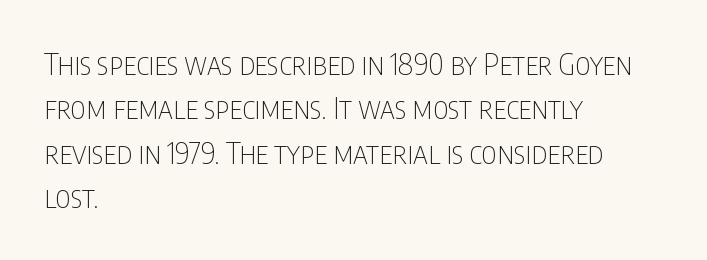
Interline gaps are of average width in this sample. Check where the strokes stop: nothing finishes them off — pure sans. The lettering stays uniformly vertical, giving the passage a roman look. The specimen omits any rule beneath the text block's lines.
